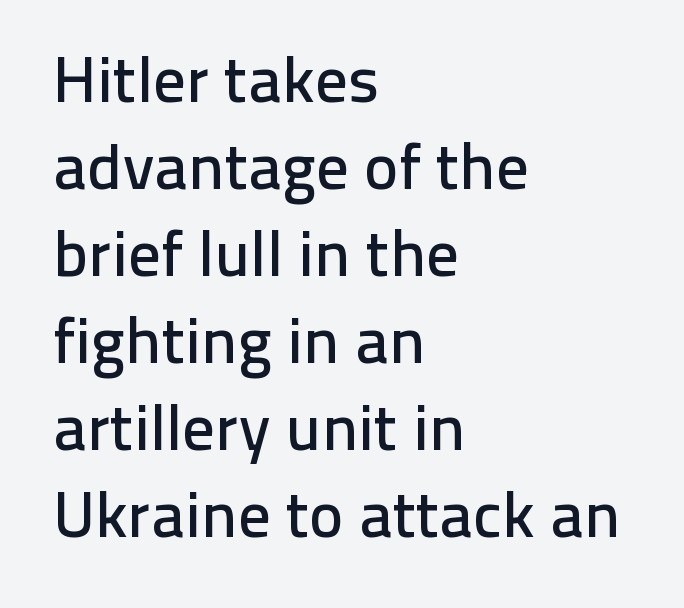
It's the straight-up-and-down kind of type. The text was rendered using a sans face with plain stroke endings. The ragged edge is on the right, which tells us the setting is flush left. Check the space under the baseline: it is left empty. Inter-character spacing is left at the font's built-in metrics.
